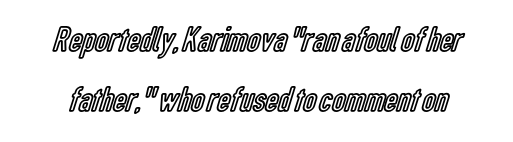
Q: Is the text italic (slanted)? A: Yes.
Q: Is the text underlined? A: No.
Q: Is the spacing between letters normal or unusually wide? A: Normal.
Q: Is the spacing between lines tight, normal or loose? A: Normal.
Q: Width (condensed, normal, or wide)? A: Condensed.
Q: x-height? A: Medium.
Q: Monospaced? A: No.
